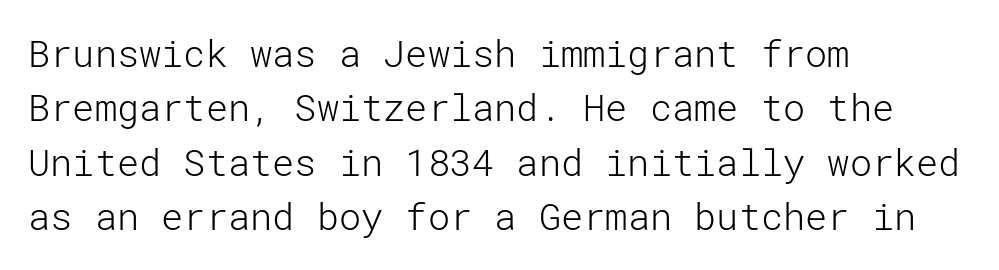
Q: Is the text bold? A: No.
Q: Is the text italic (slanted)? A: No, it is upright.
Q: Is the typeface a serif or a sans-serif typeface? A: Sans-serif.
Q: Is the text underlined? A: No.
Q: How is the paragraph aligned? A: Left-aligned.
Q: Is the spacing between letters normal or unusually wide? A: Normal.
Q: Is the spacing between lines tight, normal or loose? A: Normal.
Q: Width (condensed, normal, or wide)? A: Normal.
Q: Stroke contrast? A: Low.
Q: x-height? A: Medium.
